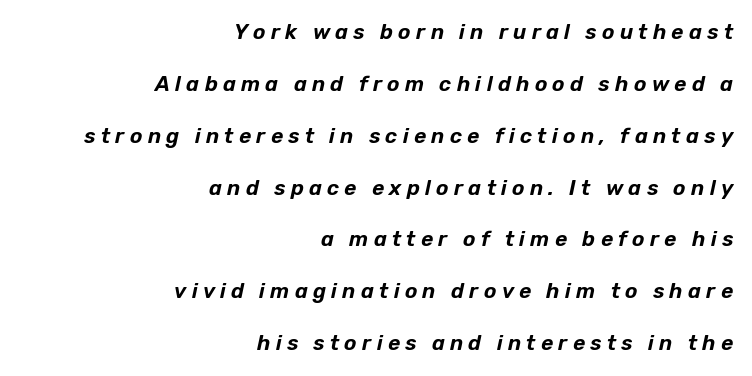
The image shows 21 px text type, italic (leaning right); set right-aligned, loose line spacing (2.47x), unusually wide letter spacing (+0.25 em), not underlined.
